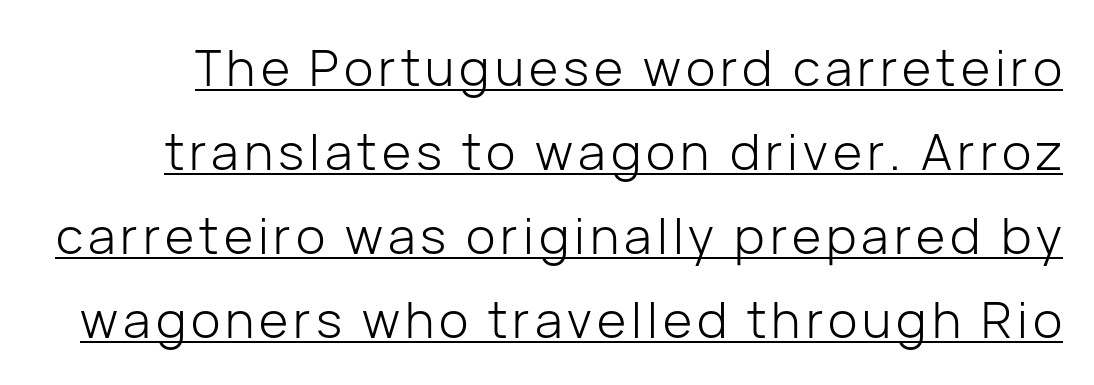
Do the characters align in a grid? No, the font is proportional. The typography opts for an upright posture over an oblique one. The words here are underlined. Nope, no serifs anywhere on these letters. Ink coverage per letter is moderate at most. A typesetter would call this leading conventional body-copy spacing.
